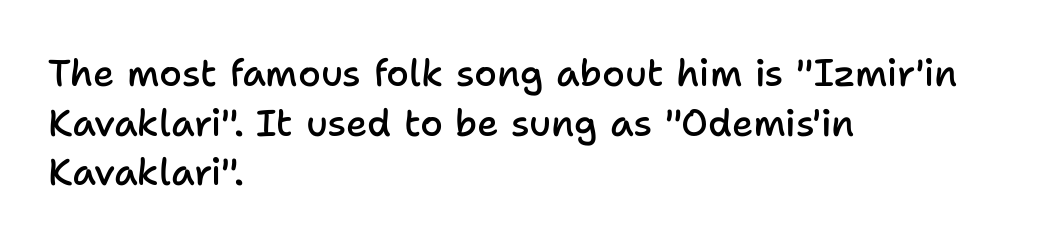
{"serif": "no", "italic": "no", "bold": "semi", "weight": "semibold", "width": "normal", "stroke_contrast": "low", "x_height": "medium", "monospaced": "no", "underline": "no", "align": "left", "line_spacing": "normal", "line_spacing_ratio": 1.34, "letter_spacing": "normal", "letter_spacing_em": 0.0, "glyph_px": 37}
